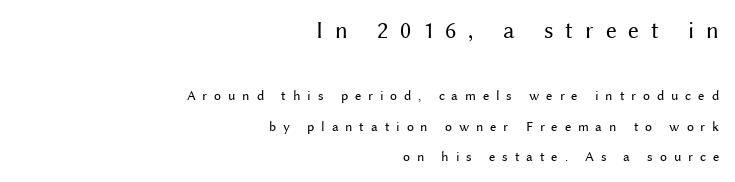
The image shows 24 px text type, upright; set right-aligned, loose line spacing (2.17x), unusually wide letter spacing (+0.49 em), not underlined; the first (top) block is 1.71x larger.
